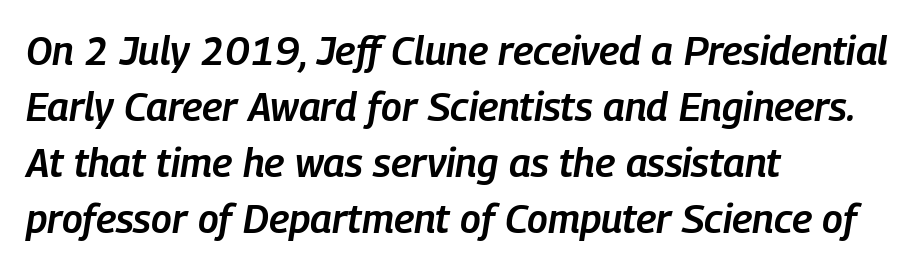
{"italic": "yes", "lean": "right", "slant_degrees": 9, "bold": "semi", "weight": "semibold", "width": "condensed", "stroke_contrast": "low", "x_height": "medium", "monospaced": "no", "underline": "no", "align": "left", "line_spacing": "normal", "line_spacing_ratio": 1.4, "letter_spacing": "normal", "letter_spacing_em": 0.0, "glyph_px": 40}
